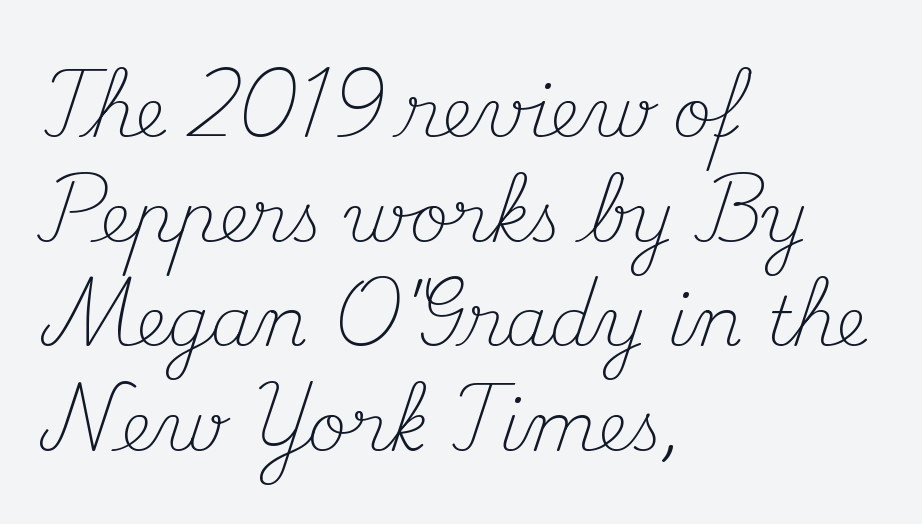
The image shows 68 px light serif type; set left-aligned, normal line spacing (1.54x), normal letter spacing, not underlined; medium stroke contrast and a small x-height.
